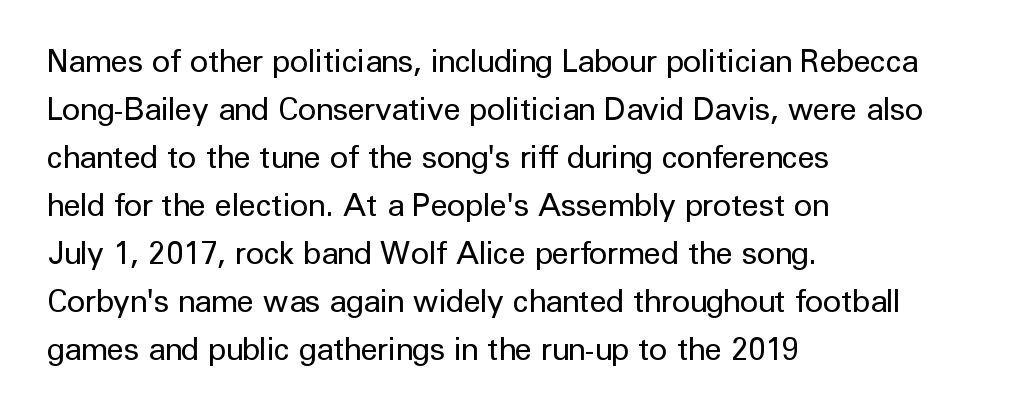
{"serif": "no", "italic": "no", "bold": "no", "weight": "regular", "width": "normal", "stroke_contrast": "low", "x_height": "medium", "monospaced": "no", "underline": "no", "align": "left", "line_spacing": "normal", "line_spacing_ratio": 1.55, "letter_spacing": "normal", "letter_spacing_em": 0.0, "glyph_px": 31}
